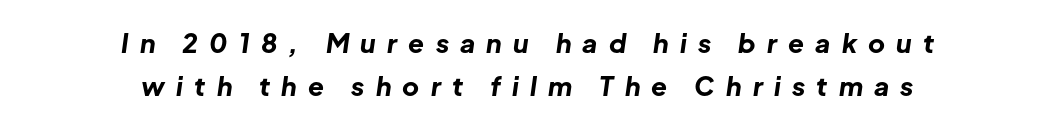
Q: Is the text bold? A: Yes.
Q: Is the text italic (slanted)? A: Yes, it leans right by about 8 degrees.
Q: Is the text underlined? A: No.
Q: How is the paragraph aligned? A: Centered.
Q: Is the spacing between letters normal or unusually wide? A: Unusually wide.
Q: Is the spacing between lines tight, normal or loose? A: Normal.
